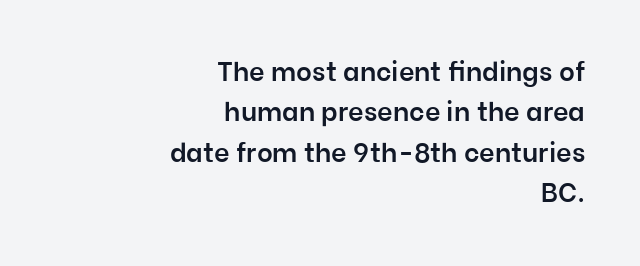
{"italic": "no", "bold": "semi", "underline": "no", "align": "right", "line_spacing": "normal", "line_spacing_ratio": 1.5, "letter_spacing": "normal", "letter_spacing_em": 0.0, "glyph_px": 27}
